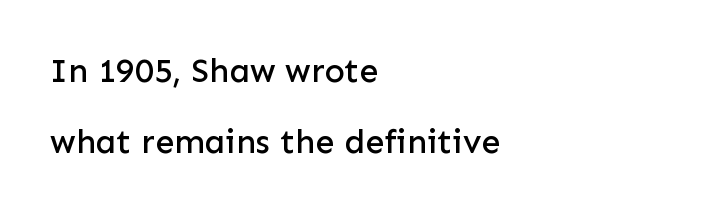
Q: Is the text italic (slanted)? A: No, it is upright.
Q: Is the typeface a serif or a sans-serif typeface? A: Sans-serif.
Q: Is the text underlined? A: No.
Q: How is the paragraph aligned? A: Left-aligned.
Q: Is the spacing between letters normal or unusually wide? A: Normal.
Q: Is the spacing between lines tight, normal or loose? A: Loose.
Q: Width (condensed, normal, or wide)? A: Normal.
Q: Stroke contrast? A: Low.
Q: x-height? A: Medium.
Q: Monospaced? A: No.
